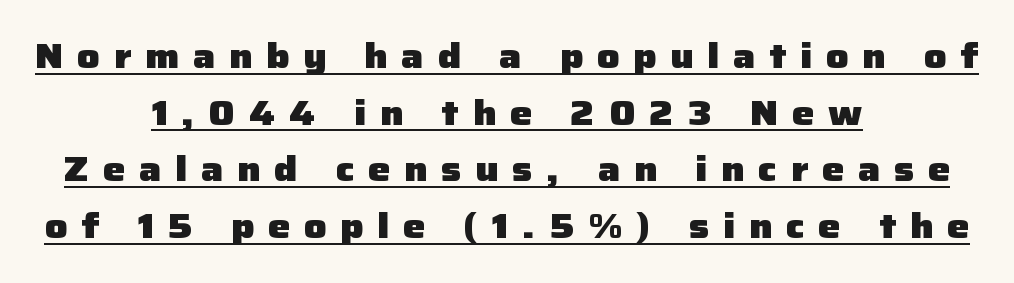
Q: Is the text bold? A: Yes.
Q: Is the text italic (slanted)? A: No, it is upright.
Q: Is the typeface a serif or a sans-serif typeface? A: Sans-serif.
Q: Is the text underlined? A: Yes.
Q: How is the paragraph aligned? A: Centered.
Q: Is the spacing between letters normal or unusually wide? A: Unusually wide.
Q: Is the spacing between lines tight, normal or loose? A: Normal.
Q: Width (condensed, normal, or wide)? A: Normal.
Q: Stroke contrast? A: Low.
Q: x-height? A: Medium.
Q: Monospaced? A: No.
